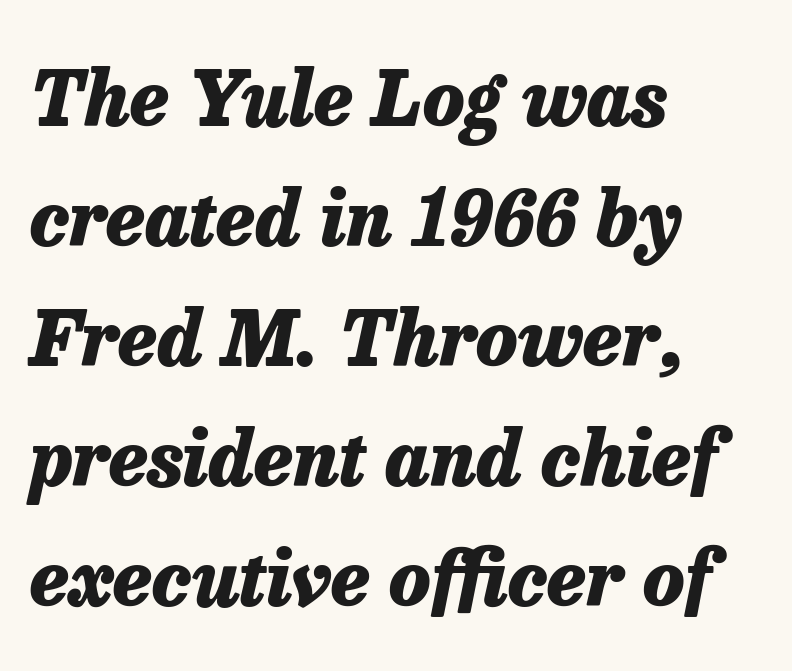
Q: Is the text bold? A: Yes.
Q: Is the text italic (slanted)? A: Yes, it leans right by about 13 degrees.
Q: Is the text underlined? A: No.
Q: How is the paragraph aligned? A: Left-aligned.
Q: Is the spacing between letters normal or unusually wide? A: Normal.
Q: Is the spacing between lines tight, normal or loose? A: Normal.
Q: Width (condensed, normal, or wide)? A: Normal.
Q: Stroke contrast? A: Low.
Q: x-height? A: Medium.
Q: Monospaced? A: No.
